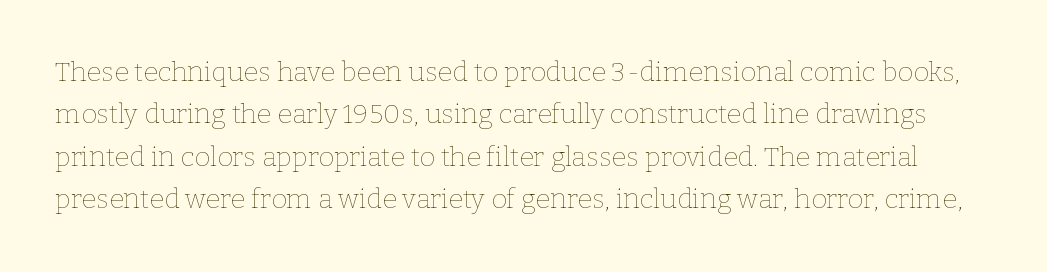
Is there much room between lines? A standard amount, neither cramped nor airy. The letters sit at their default tracking, neither squeezed nor spread. The zone under the glyphs is completely vacant. Stem width sits at or under what a default text font uses. Posture: vertical.
